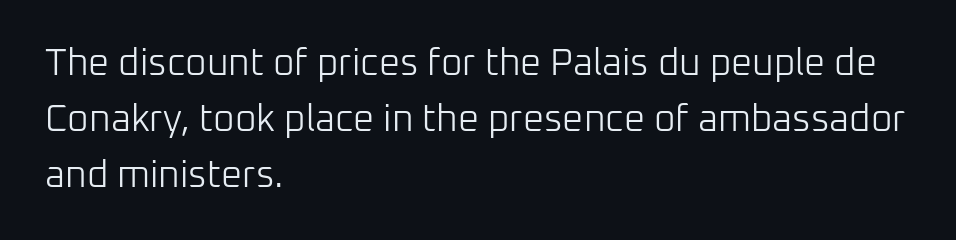
The image shows 37 px light sans-serif type, upright; set left-aligned, normal line spacing (1.51x), normal letter spacing, not underlined; low stroke contrast and a medium x-height.
